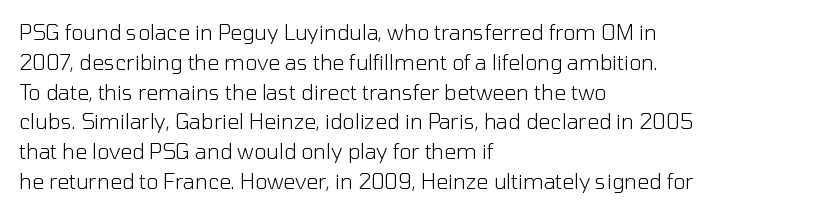
The image shows 21 px text type, upright; set left-aligned, normal line spacing (1.42x), normal letter spacing, not underlined.
